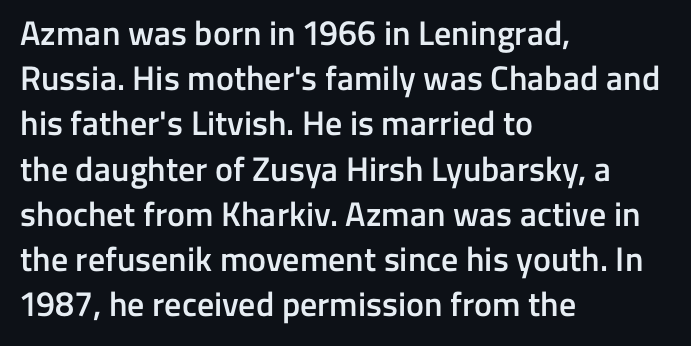
The image shows 34 px semibold sans-serif type, upright; set left-aligned, normal line spacing (1.33x), normal letter spacing, not underlined; low stroke contrast and a medium x-height.
